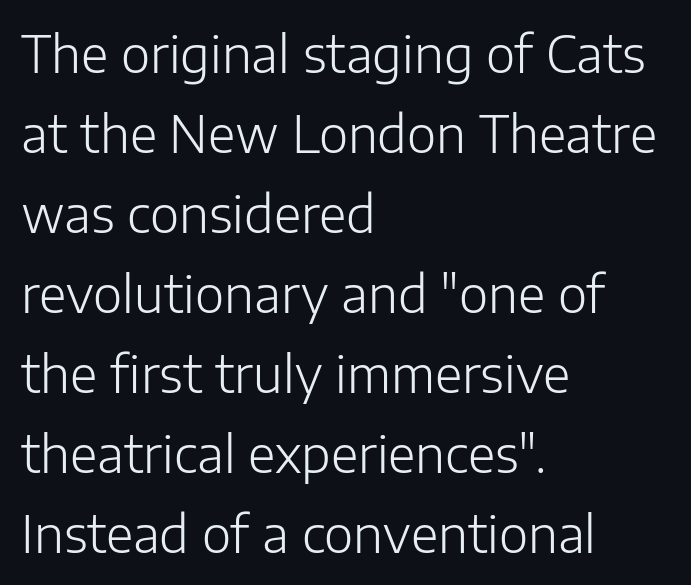
The image shows 50 px light sans-serif type, upright; set left-aligned, normal line spacing (1.6x), normal letter spacing, not underlined; low stroke contrast and a medium x-height.
